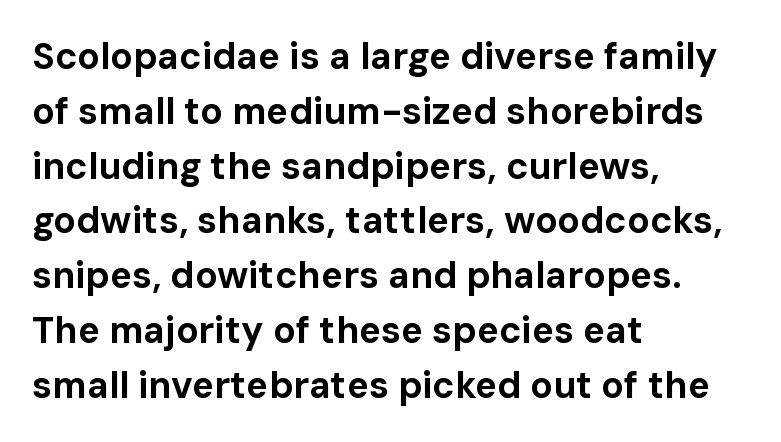
{"serif": "no", "italic": "no", "bold": "yes", "weight": "bold", "width": "normal", "stroke_contrast": "low", "x_height": "medium", "monospaced": "no", "underline": "no", "align": "left", "line_spacing": "normal", "line_spacing_ratio": 1.48, "letter_spacing": "normal", "letter_spacing_em": 0.0, "glyph_px": 37}
